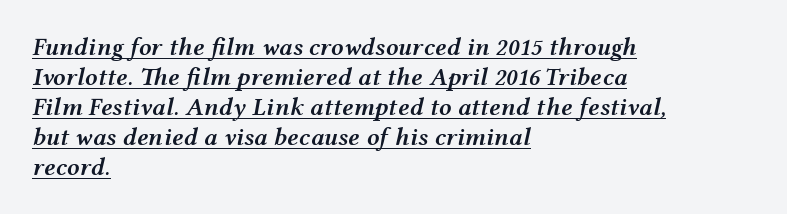
{"italic": "yes", "lean": "right", "slant_degrees": 12, "bold": "semi", "underline": "yes", "align": "left", "line_spacing_ratio": 1.2, "letter_spacing": "normal", "letter_spacing_em": 0.0, "glyph_px": 25}
